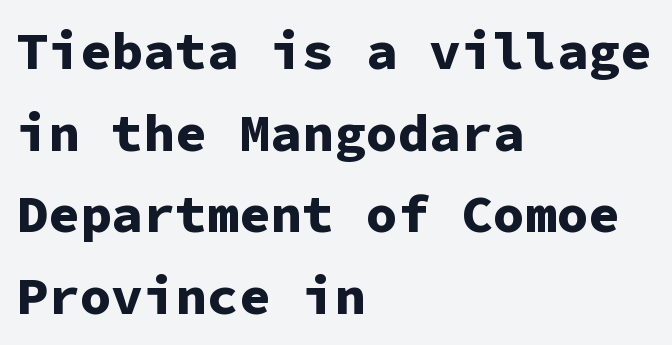
Note: no serifs on the glyphs. Each row of text sits above clean, open space. Reading down the column, the eye jumps a familiar distance to each next line. Rendered with straight, roman letterforms.
